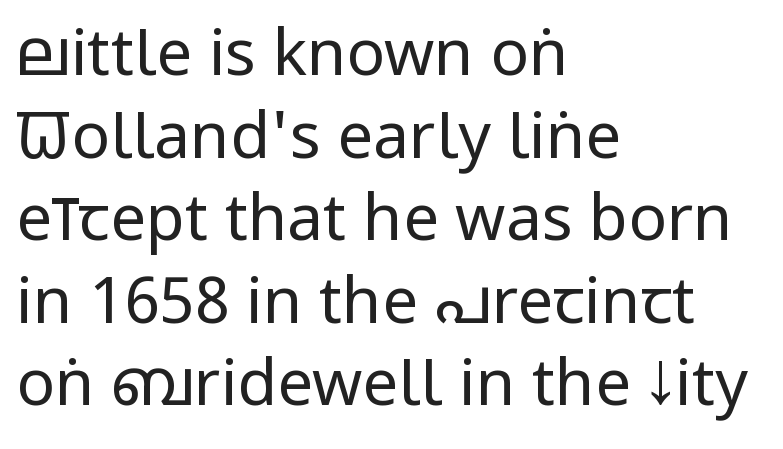
The image shows 64 px regular-weight, condensed sans-serif type, upright; set left-aligned, normal line spacing (1.29x), normal letter spacing, not underlined; low stroke contrast and a large x-height.
